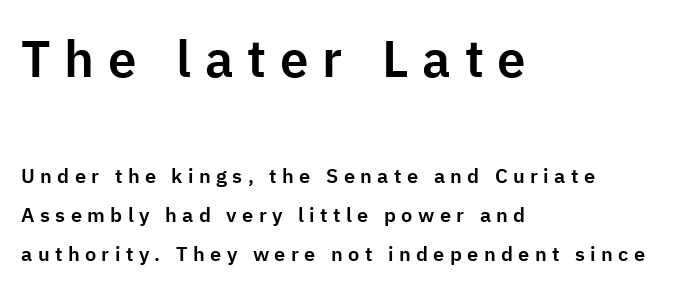
Q: Is the text italic (slanted)? A: No, it is upright.
Q: Is the typeface a serif or a sans-serif typeface? A: Sans-serif.
Q: Is the text underlined? A: No.
Q: How is the paragraph aligned? A: Left-aligned.
Q: Is the spacing between letters normal or unusually wide? A: Unusually wide.
Q: Is the spacing between lines tight, normal or loose? A: Loose.
Q: Which block of text is set in a larger size, the first (top) or the second (bottom)? A: The first (top) one.
Q: Width (condensed, normal, or wide)? A: Normal.
Q: Stroke contrast? A: Low.
Q: x-height? A: Medium.
Q: Monospaced? A: No.
